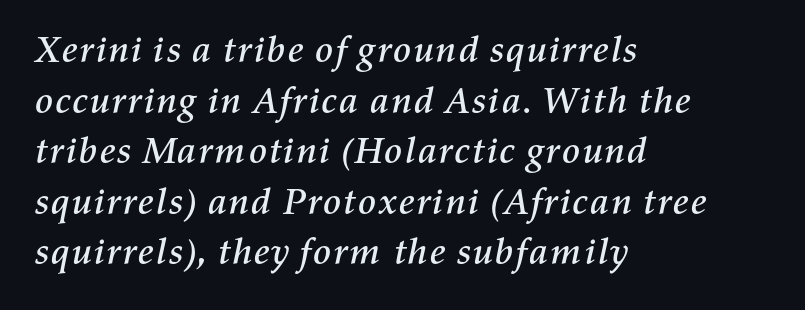
{"italic": "yes", "lean": "right", "slant_degrees": 11, "width": "normal", "stroke_contrast": "medium", "x_height": "medium", "monospaced": "no", "underline": "no", "align": "left", "line_spacing": "normal", "line_spacing_ratio": 1.33, "letter_spacing": "normal", "letter_spacing_em": 0.0, "glyph_px": 38}
